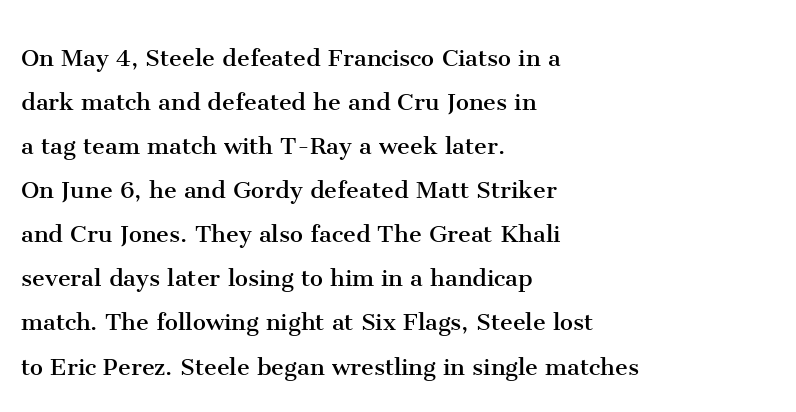
Q: Is the text bold? A: No.
Q: Is the text italic (slanted)? A: No, it is upright.
Q: Is the typeface a serif or a sans-serif typeface? A: Serif.
Q: Is the text underlined? A: No.
Q: How is the paragraph aligned? A: Left-aligned.
Q: Is the spacing between letters normal or unusually wide? A: Normal.
Q: Is the spacing between lines tight, normal or loose? A: Normal.
Q: Width (condensed, normal, or wide)? A: Normal.
Q: Stroke contrast? A: Medium.
Q: x-height? A: Medium.
Q: Monospaced? A: No.
